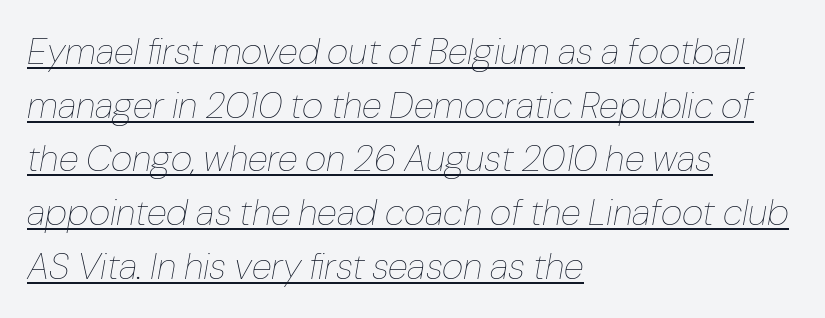
Students, note that the glyphs here touch the page at normal intervals. Quick note: underline on. This rendering uses left alignment, leaving the right contour irregular. Baseline-to-baseline distance is the conventional proportion of letter height.
